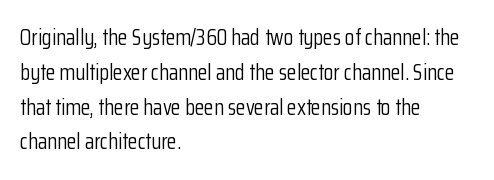
All the whitespace from short lines collects on the right. No extra tracking has been applied to these lines. Characters remain perfectly vertical along every line. The space beneath each line is pristine and unruled. Vertical stems look standard width or narrower in stroke.
